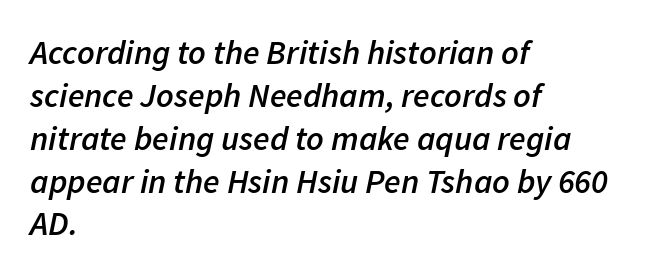
The image shows 34 px semibold type, italic (leaning right); set left-aligned, normal line spacing (1.26x), normal letter spacing, not underlined; low stroke contrast and a medium x-height.
